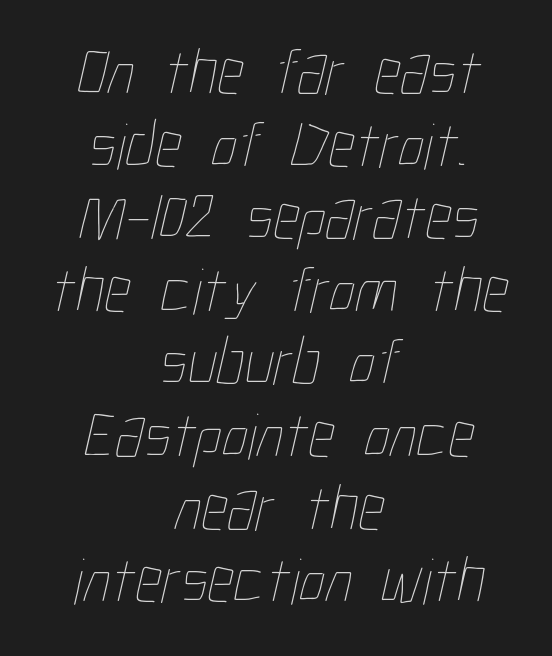
The image shows 66 px thin, condensed type; set centered, tight line spacing (1.1x), normal letter spacing, not underlined; low stroke contrast and a medium x-height.
